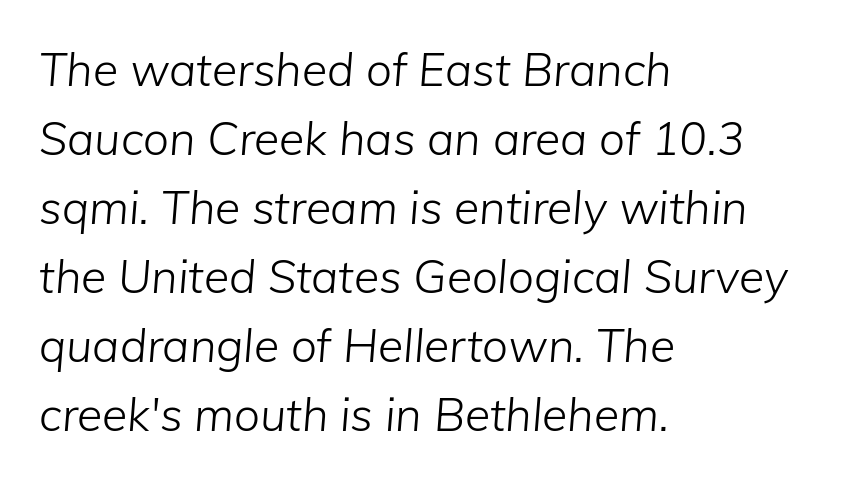
There is no visible air inserted between adjacent glyphs. Underline: absent. Is the stroke heavy? The answer is a plain regular-or-lighter. Every character sits at an angle, as italics do.
